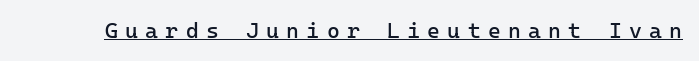
{"italic": "no", "bold": "no", "underline": "yes", "letter_spacing": "wide", "letter_spacing_em": 0.33, "glyph_px": 22}
